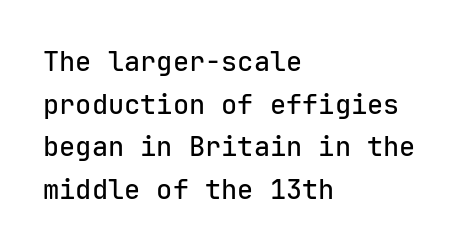
The image shows 27 px text type, upright; set left-aligned, normal line spacing (1.58x), normal letter spacing, not underlined.
